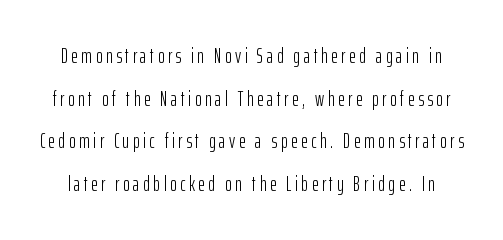
{"italic": "no", "bold": "no", "underline": "no", "line_spacing": "loose", "line_spacing_ratio": 2.03, "glyph_px": 21}
